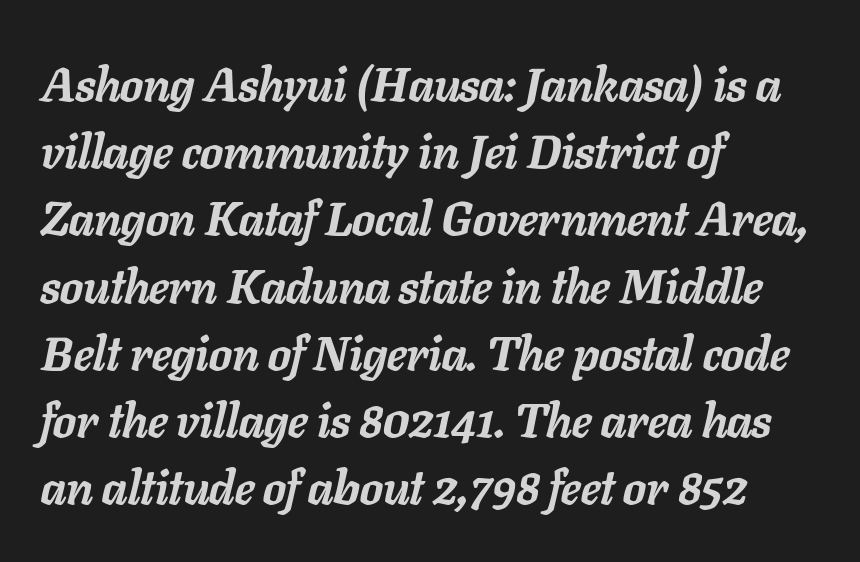
Varying glyph widths throughout — classic text-font behaviour. As a designer I'd log this as weight 700, bold. Horizontal bands of white between lines are of average thickness. Line starts are locked; line ends wander. Words appear dense and cohesive because spacing is normal.
